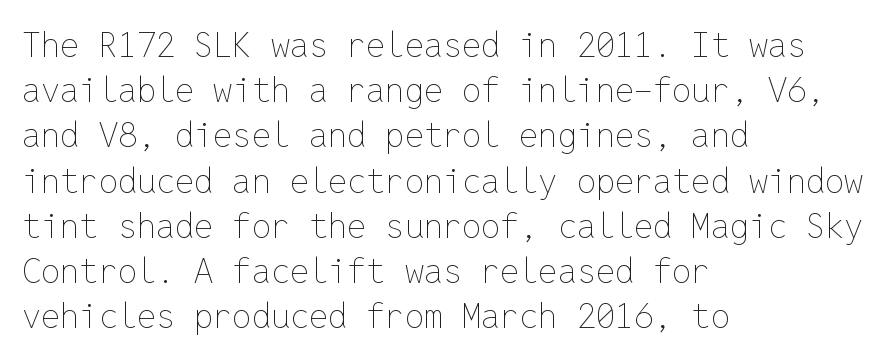
Bare-footed words on every line. These lines are rendered in a fixed-pitch font. Normally led — the rows are evenly, conventionally spaced. Where is the straight margin? On the left.
